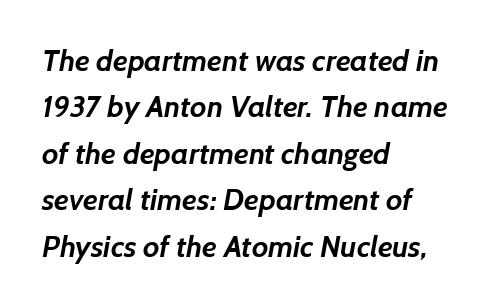
The image shows 30 px semibold sans-serif type; set left-aligned, normal line spacing (1.55x), normal letter spacing, not underlined; low stroke contrast and a medium x-height.
